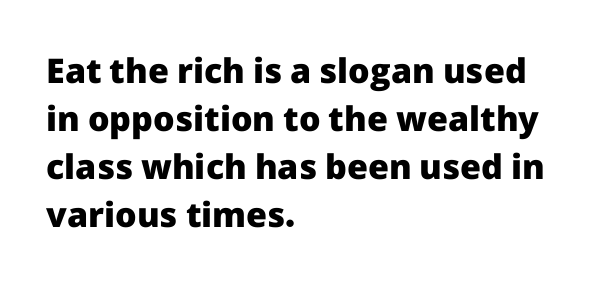
The image shows 34 px heavy sans-serif type, upright; set left-aligned, normal line spacing (1.41x), normal letter spacing, not underlined; low stroke contrast and a medium x-height.
